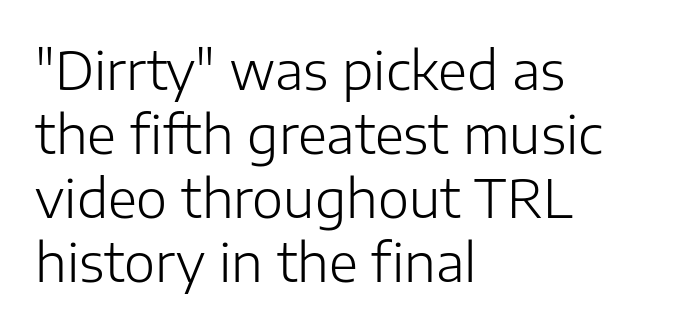
The image shows 53 px light sans-serif type, upright; set left-aligned, line spacing 1.21x, normal letter spacing, not underlined; low stroke contrast and a medium x-height.
